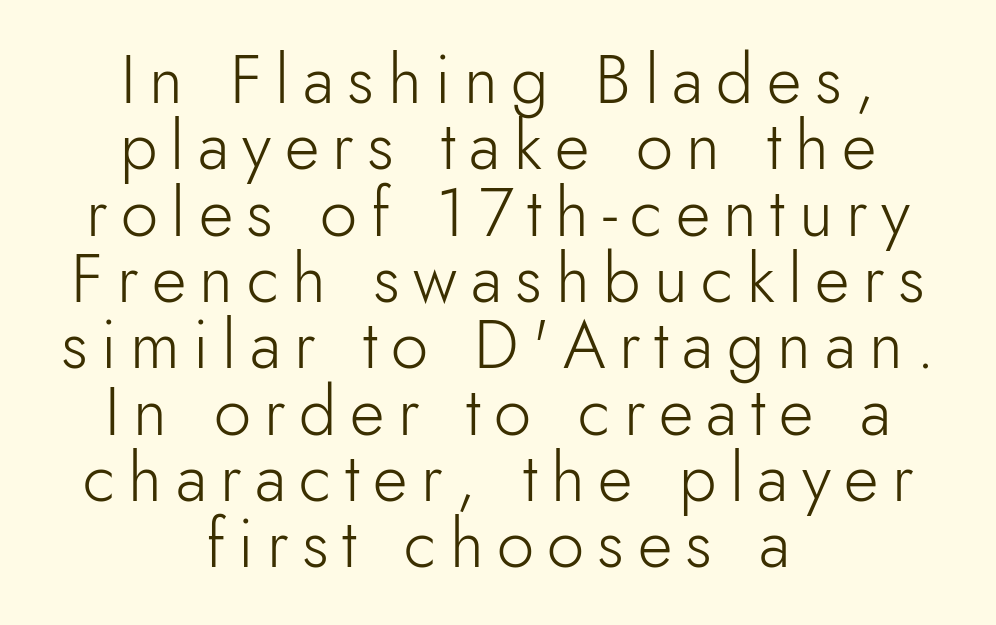
The image shows 67 px light sans-serif type, upright; set centered, tight line spacing (0.99x), unusually wide letter spacing (+0.2 em), not underlined; low stroke contrast and a small x-height.
